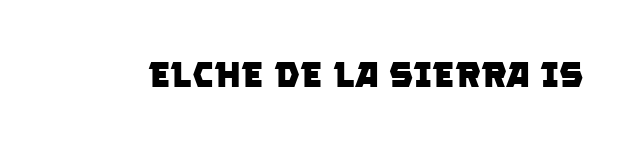
Anything drawn beneath the words? Only blank space. Think of a printed novel: that variable character pitch is what you see here. Observe the absence of serifs on each vertical stroke in this sample. These words are printed bold, with thick strokes throughout.
